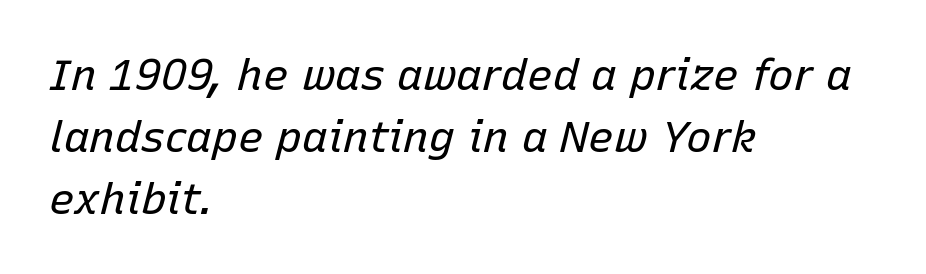
{"italic": "yes", "lean": "right", "slant_degrees": 15, "bold": "no", "weight": "regular", "width": "normal", "stroke_contrast": "low", "x_height": "medium", "monospaced": "no", "underline": "no", "align": "left", "line_spacing": "normal", "line_spacing_ratio": 1.44, "letter_spacing": "normal", "letter_spacing_em": 0.0, "glyph_px": 43}
